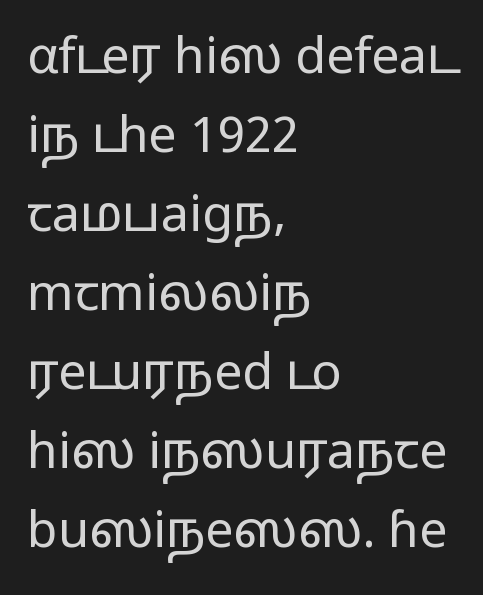
Q: Is the text bold? A: No.
Q: Is the text italic (slanted)? A: No, it is upright.
Q: Is the typeface a serif or a sans-serif typeface? A: Sans-serif.
Q: Is the text underlined? A: No.
Q: How is the paragraph aligned? A: Left-aligned.
Q: Is the spacing between letters normal or unusually wide? A: Normal.
Q: Is the spacing between lines tight, normal or loose? A: Normal.
Q: Width (condensed, normal, or wide)? A: Wide.
Q: Stroke contrast? A: Low.
Q: x-height? A: Medium.
Q: Monospaced? A: No.
